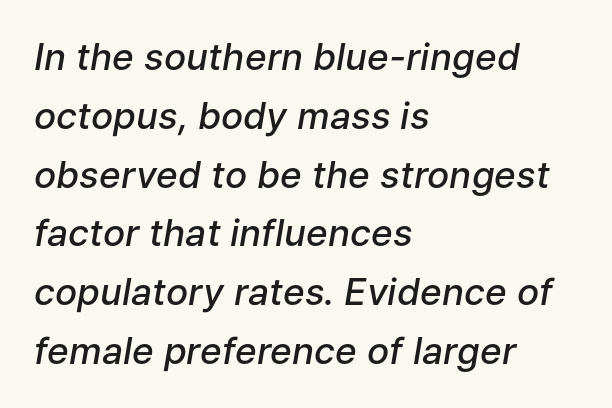
The image shows 37 px semibold type, italic (leaning right); set left-aligned, normal line spacing (1.59x), normal letter spacing, not underlined; low stroke contrast and a medium x-height.
